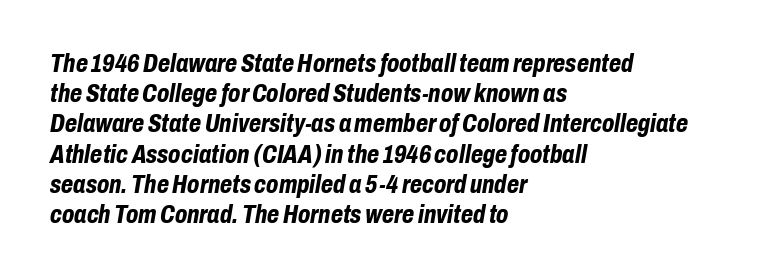
Chunky letters — that's bold for sure. Just letters on the line, the space beneath them empty. Is the letter spacing exaggerated? No — it looks like the ordinary default. Where is the straight margin? On the left.
